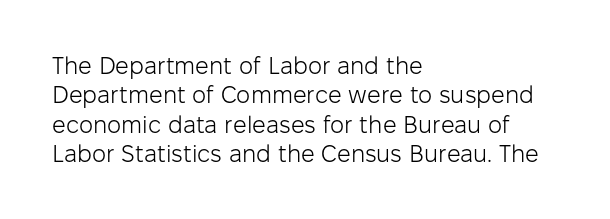
Q: Is the text bold? A: No.
Q: Is the text italic (slanted)? A: No, it is upright.
Q: Is the text underlined? A: No.
Q: How is the paragraph aligned? A: Left-aligned.
Q: Is the spacing between letters normal or unusually wide? A: Normal.
